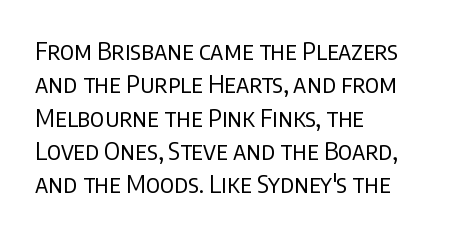
The letterforms sit at book weight or below. Posture: straight, roman, zero tilt. Tracking value appears to be zero — textbook default spacing. The passage shown stacks its lines at a standard gap. Is the block centered? No — it sits flush against the left margin. The foot of each line stays bare and open.
